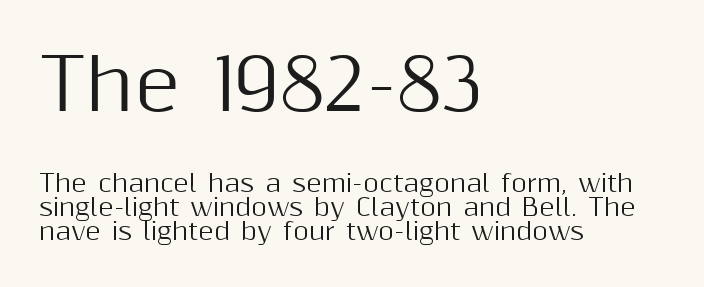
One glance says dense: line gaps are narrower than usual. Note: no serifs on the glyphs. The letters advance in unequal steps, a hallmark of proportional type. These two chunks differ in scale, with the top chunk taking the larger measure.
